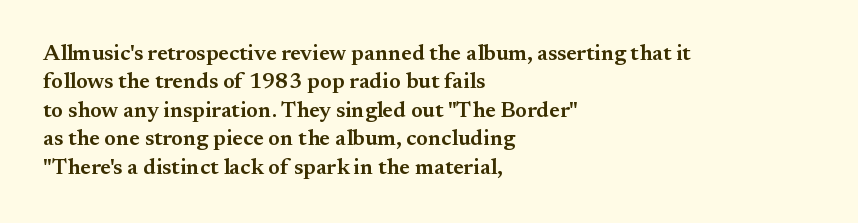
Q: Is the text bold? A: Semi-bold.
Q: Is the text italic (slanted)? A: No, it is upright.
Q: Is the text underlined? A: No.
Q: How is the paragraph aligned? A: Left-aligned.
Q: Is the spacing between letters normal or unusually wide? A: Normal.
Q: Is the spacing between lines tight, normal or loose? A: Normal.
